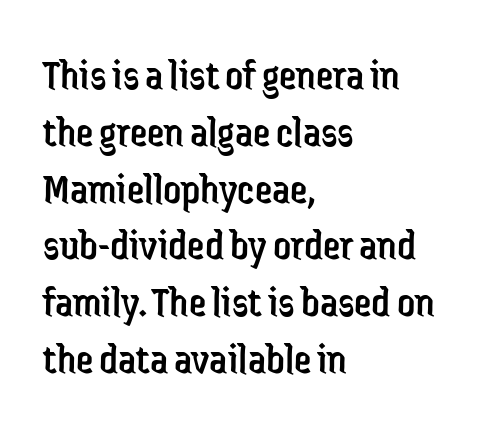
This is roman type, the default non-slanted kind. Grotesque or geometric, the face here clearly has no serifs. The rendering uses a moderate line-height, typical for paragraphs. Type without underlining.
